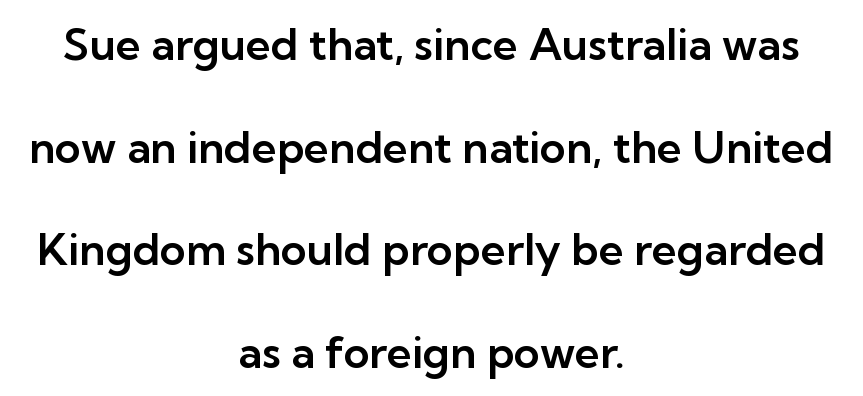
The image shows 44 px sans-serif type, upright; set centered, loose line spacing (2.33x), normal letter spacing, not underlined; low stroke contrast and a medium x-height.
